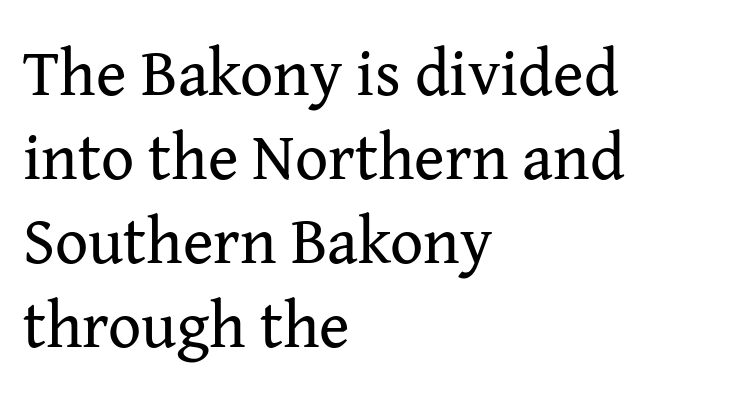
Q: Is the text bold? A: No.
Q: Is the text italic (slanted)? A: No, it is upright.
Q: Is the typeface a serif or a sans-serif typeface? A: Serif.
Q: Is the text underlined? A: No.
Q: How is the paragraph aligned? A: Left-aligned.
Q: Is the spacing between letters normal or unusually wide? A: Normal.
Q: Is the spacing between lines tight, normal or loose? A: Normal.
Q: Width (condensed, normal, or wide)? A: Normal.
Q: Stroke contrast? A: Medium.
Q: x-height? A: Medium.
Q: Monospaced? A: No.
